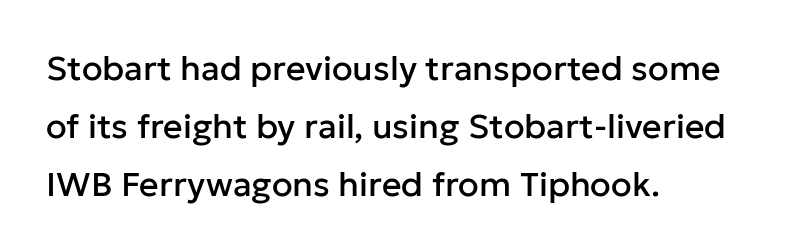
Q: Is the text italic (slanted)? A: No, it is upright.
Q: Is the typeface a serif or a sans-serif typeface? A: Sans-serif.
Q: Is the text underlined? A: No.
Q: How is the paragraph aligned? A: Left-aligned.
Q: Is the spacing between letters normal or unusually wide? A: Normal.
Q: Is the spacing between lines tight, normal or loose? A: Normal.
Q: Width (condensed, normal, or wide)? A: Normal.
Q: Stroke contrast? A: Low.
Q: x-height? A: Medium.
Q: Monospaced? A: No.
